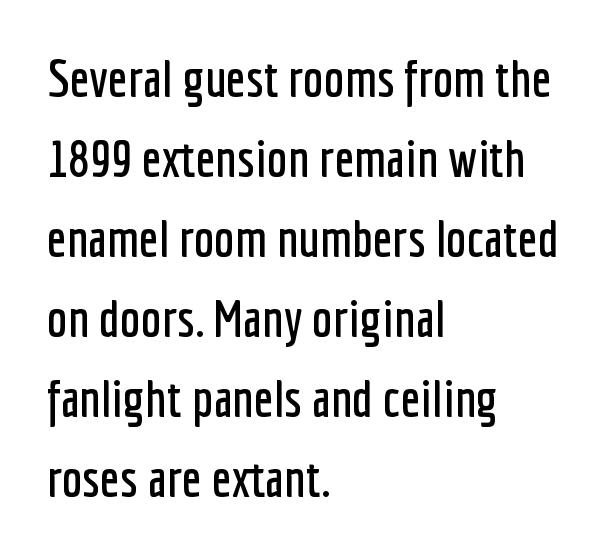
Q: Is the text italic (slanted)? A: No, it is upright.
Q: Is the typeface a serif or a sans-serif typeface? A: Sans-serif.
Q: Is the text underlined? A: No.
Q: How is the paragraph aligned? A: Left-aligned.
Q: Is the spacing between letters normal or unusually wide? A: Normal.
Q: Is the spacing between lines tight, normal or loose? A: Normal.
Q: Width (condensed, normal, or wide)? A: Condensed.
Q: Stroke contrast? A: Low.
Q: x-height? A: Medium.
Q: Monospaced? A: No.
